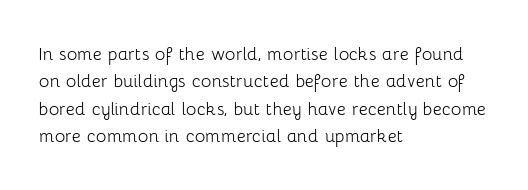
The image shows 22 px text type, upright; set left-aligned, normal line spacing (1.25x), normal letter spacing, not underlined.
